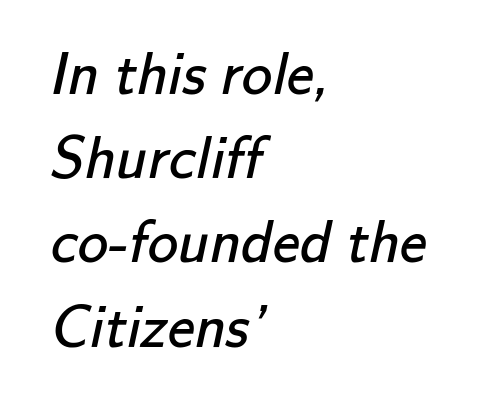
The type family on display is of the sans-serif kind. The words here are not underlined. Alignment: flush left. The leading is moderate, giving the passage an even texture. Bold? No — there's no thickening of the strokes.
